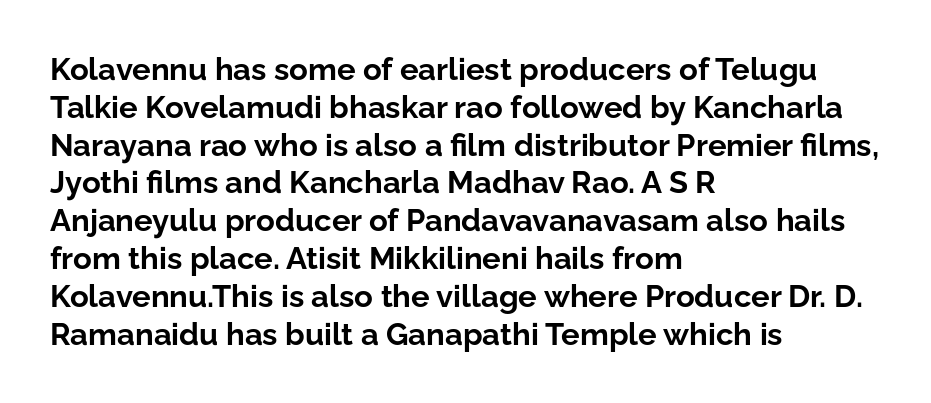
Q: Is the text bold? A: Yes.
Q: Is the text italic (slanted)? A: No, it is upright.
Q: Is the typeface a serif or a sans-serif typeface? A: Sans-serif.
Q: Is the text underlined? A: No.
Q: How is the paragraph aligned? A: Left-aligned.
Q: Is the spacing between letters normal or unusually wide? A: Normal.
Q: Width (condensed, normal, or wide)? A: Normal.
Q: Stroke contrast? A: Low.
Q: x-height? A: Medium.
Q: Monospaced? A: No.
